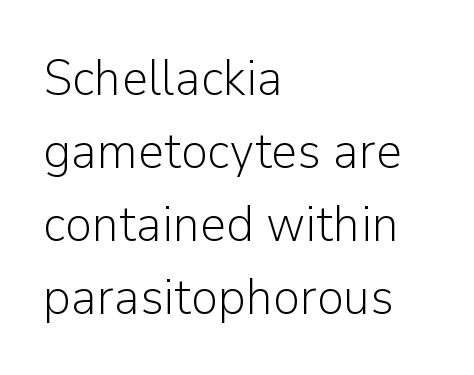
Anything drawn beneath the words? Only blank space. Caption: multi-line text, flush left, ragged right. A typesetter would mark this as roman, not italic. The letters advance in unequal steps, a hallmark of proportional type. Compared with a typical body face, this is equally light or lighter still. The vertical gap from one line to the next is medium.
